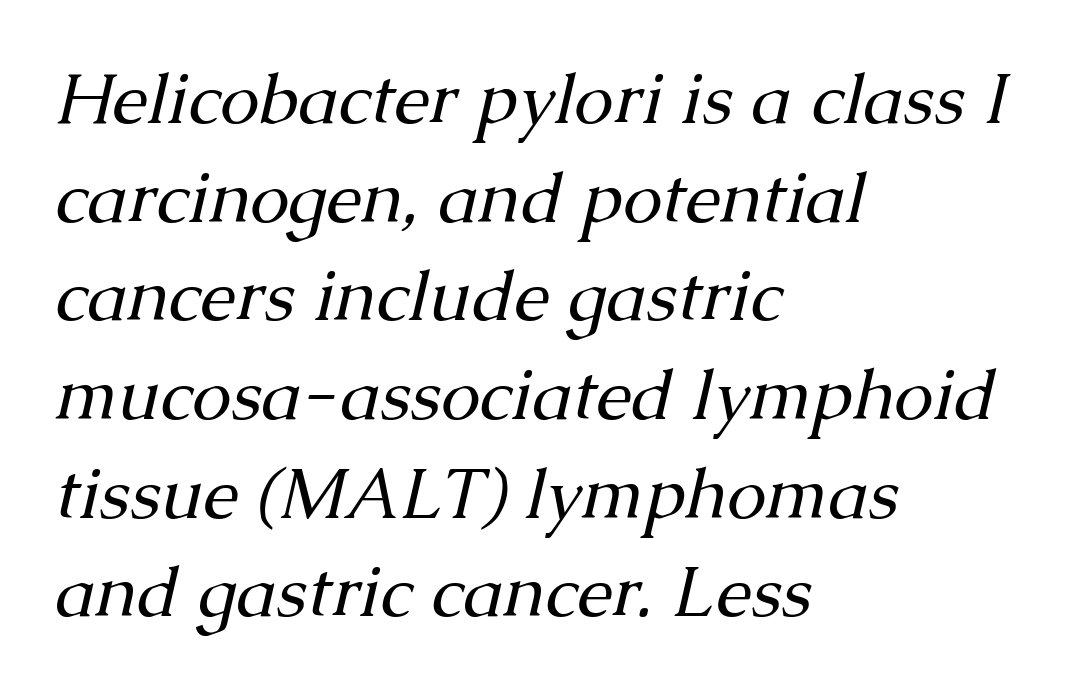
Q: Is the text bold? A: No.
Q: Is the text italic (slanted)? A: Yes, it leans right by about 13 degrees.
Q: Is the typeface a serif or a sans-serif typeface? A: Serif.
Q: Is the text underlined? A: No.
Q: How is the paragraph aligned? A: Left-aligned.
Q: Is the spacing between letters normal or unusually wide? A: Normal.
Q: Is the spacing between lines tight, normal or loose? A: Normal.
Q: Width (condensed, normal, or wide)? A: Normal.
Q: Stroke contrast? A: Medium.
Q: x-height? A: Medium.
Q: Monospaced? A: No.
